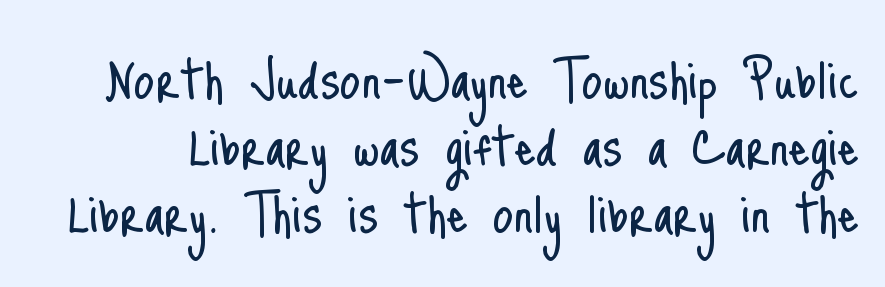
{"serif": "no", "italic": "no", "bold": "no", "weight": "light", "width": "condensed", "stroke_contrast": "low", "x_height": "small", "monospaced": "no", "underline": "no", "line_spacing": "tight", "line_spacing_ratio": 1.0, "letter_spacing": "normal", "letter_spacing_em": 0.0, "glyph_px": 67}
